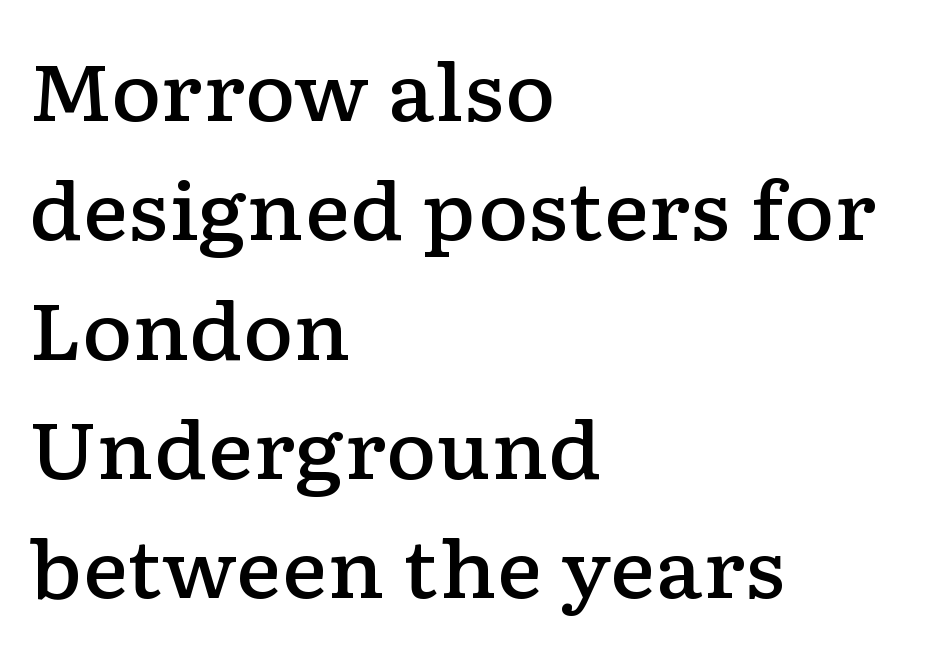
Compared with a centered layout, this one pins lines to the left instead. What's the leading like? Ordinary, nothing unusual. Underlining? Definitely not there. Typesetter's note: demi weight, one step under bold.
